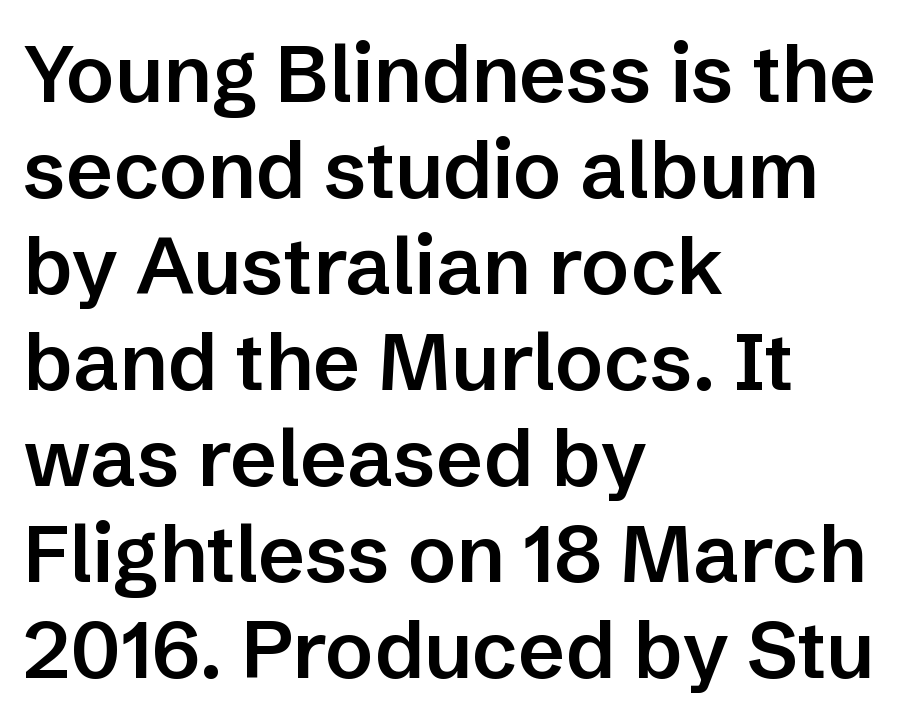
Q: Is the text bold? A: Semi-bold.
Q: Is the text italic (slanted)? A: No, it is upright.
Q: Is the typeface a serif or a sans-serif typeface? A: Sans-serif.
Q: Is the text underlined? A: No.
Q: How is the paragraph aligned? A: Left-aligned.
Q: Is the spacing between letters normal or unusually wide? A: Normal.
Q: Width (condensed, normal, or wide)? A: Normal.
Q: Stroke contrast? A: Low.
Q: x-height? A: Medium.
Q: Monospaced? A: No.
